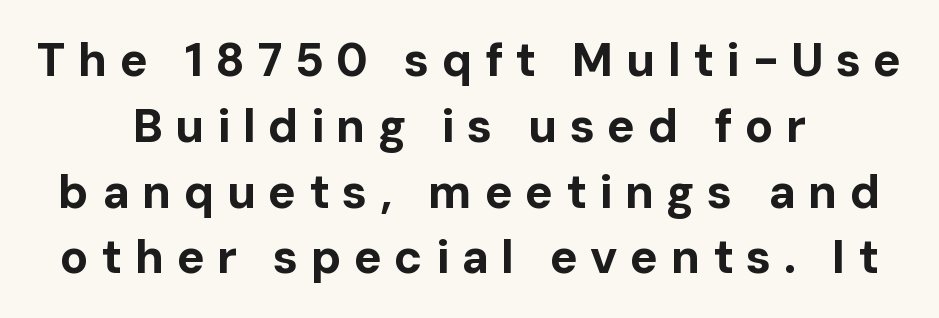
{"serif": "no", "italic": "no", "bold": "yes", "weight": "bold", "width": "normal", "stroke_contrast": "low", "x_height": "medium", "monospaced": "no", "underline": "no", "align": "center", "line_spacing": "normal", "line_spacing_ratio": 1.4, "letter_spacing": "wide", "letter_spacing_em": 0.26, "glyph_px": 47}
